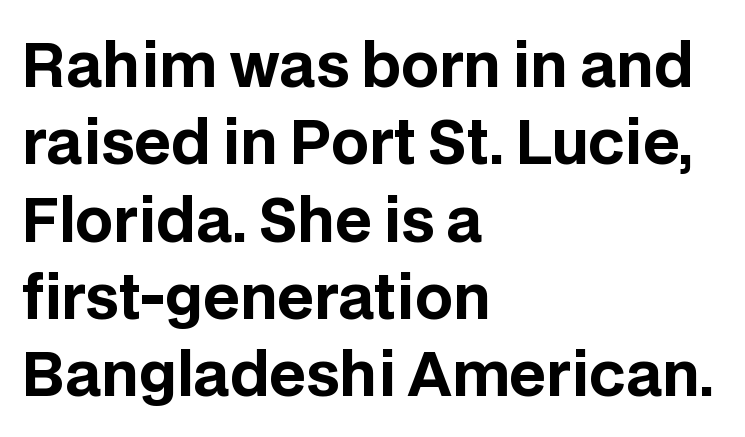
The image shows 59 px bold sans-serif type, upright; set left-aligned, normal line spacing (1.31x), normal letter spacing, not underlined; low stroke contrast and a large x-height.
